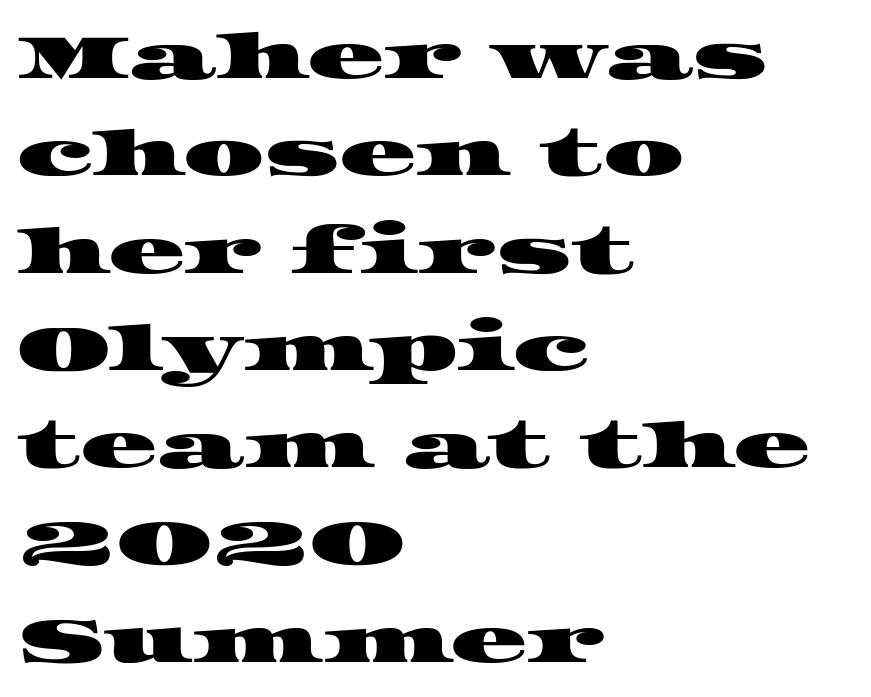
{"serif": "yes", "width": "wide", "stroke_contrast": "high", "x_height": "large", "monospaced": "no", "underline": "no", "align": "left", "line_spacing": "normal", "line_spacing_ratio": 1.52, "letter_spacing": "normal", "letter_spacing_em": 0.0, "glyph_px": 64}
